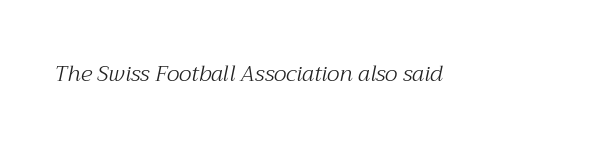
Compared with typical body copy, the letter spacing here is the same. Style check: oblique. Stems here are at most as thick as an everyday book face. Bare-footed words on every line.
